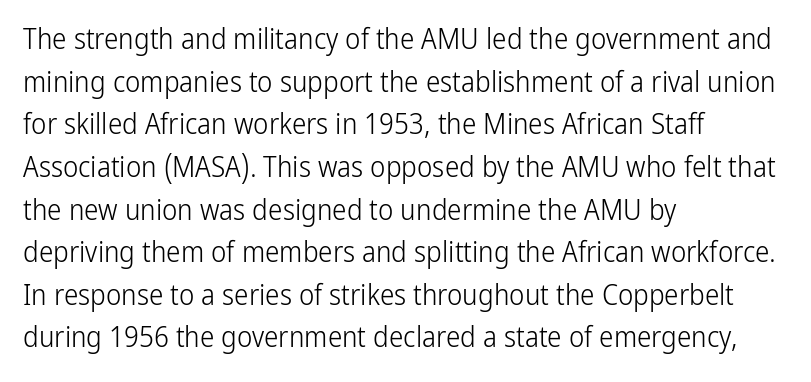
The specimen omits any rule beneath the text block's lines. Layout note: lines flush left. Here the designer chose a conventional face with non-uniform glyph widths. Inter-character spacing is left at the font's built-in metrics. Each letter's strokes conclude bluntly, with no projecting serifs. A roman cut, with each character standing at attention.
